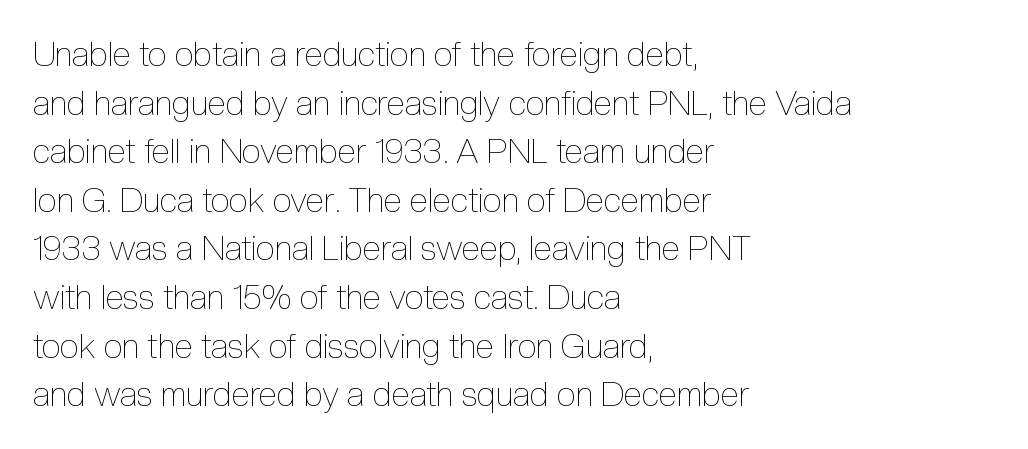
The image shows 34 px thin, condensed type, upright; set left-aligned, normal line spacing (1.43x), normal letter spacing, not underlined; a medium x-height.
